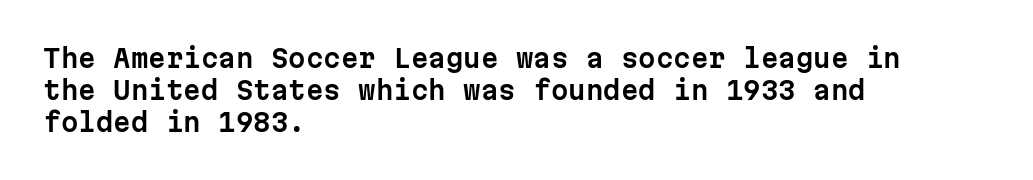
The image shows 25 px text type, upright; set left-aligned, normal line spacing (1.28x), normal letter spacing, not underlined.
